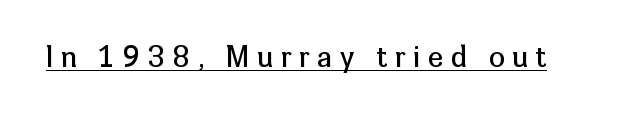
The font is comparable to plain body text, perhaps lighter. A typographer would call this underscored text. In terms of letterspacing, this is a distinctly airy, spread setting. Letterform terminals end flat and unadorned throughout the passage. Ascenders rise straight up at ninety degrees.
